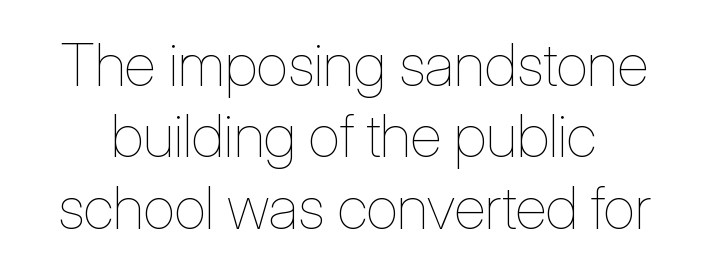
{"italic": "no", "bold": "no", "weight": "thin", "width": "condensed", "stroke_contrast": "low", "x_height": "medium", "monospaced": "no", "underline": "no", "line_spacing_ratio": 1.21, "letter_spacing": "normal", "letter_spacing_em": 0.0, "glyph_px": 59}
